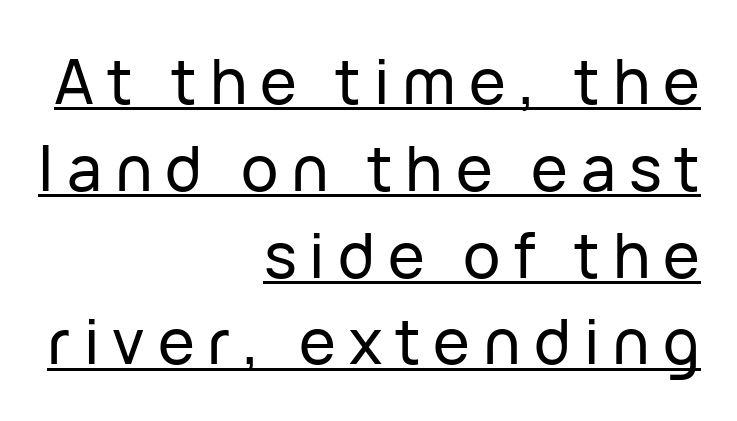
Q: Is the text italic (slanted)? A: No, it is upright.
Q: Is the typeface a serif or a sans-serif typeface? A: Sans-serif.
Q: Is the text underlined? A: Yes.
Q: How is the paragraph aligned? A: Right-aligned.
Q: Is the spacing between letters normal or unusually wide? A: Unusually wide.
Q: Is the spacing between lines tight, normal or loose? A: Normal.
Q: Width (condensed, normal, or wide)? A: Normal.
Q: Stroke contrast? A: Low.
Q: x-height? A: Medium.
Q: Monospaced? A: No.
